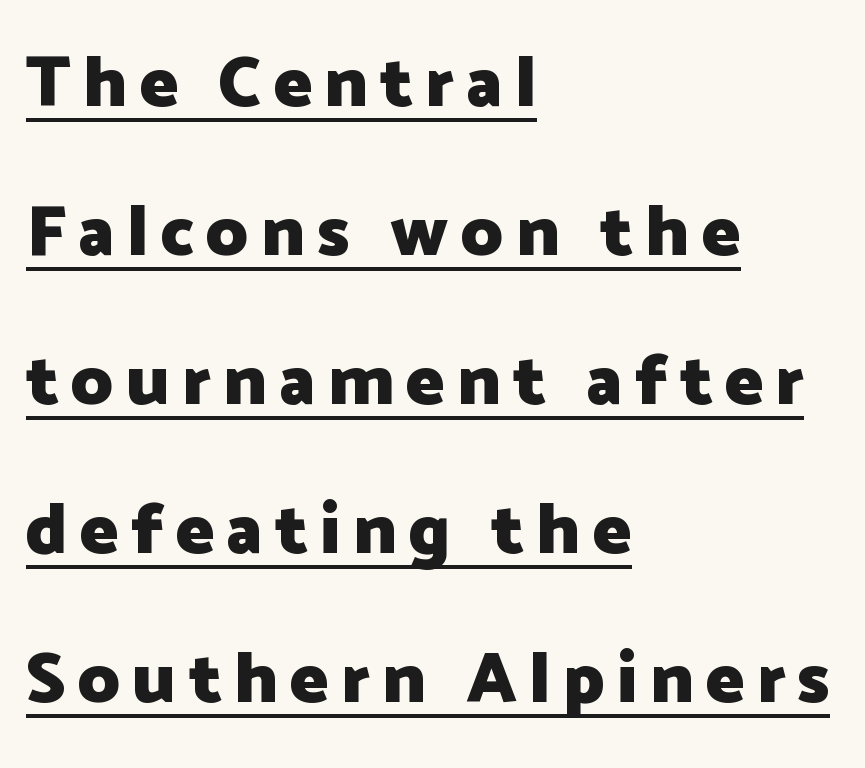
Q: Is the text bold? A: Yes.
Q: Is the text italic (slanted)? A: No, it is upright.
Q: Is the typeface a serif or a sans-serif typeface? A: Sans-serif.
Q: Is the text underlined? A: Yes.
Q: How is the paragraph aligned? A: Left-aligned.
Q: Is the spacing between lines tight, normal or loose? A: Loose.
Q: Width (condensed, normal, or wide)? A: Normal.
Q: Stroke contrast? A: Low.
Q: x-height? A: Medium.
Q: Monospaced? A: No.
